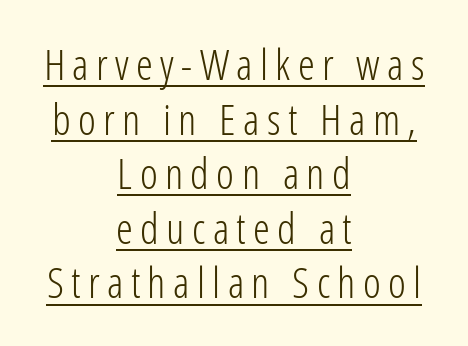
{"serif": "no", "italic": "no", "bold": "no", "weight": "light", "width": "condensed", "stroke_contrast": "low", "x_height": "medium", "monospaced": "no", "underline": "yes", "align": "center", "line_spacing": "normal", "line_spacing_ratio": 1.27, "glyph_px": 43}
